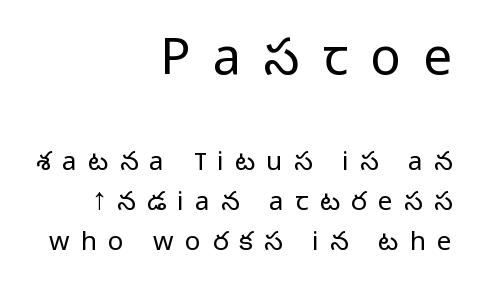
{"serif": "no", "italic": "no", "bold": "no", "weight": "light", "width": "normal", "stroke_contrast": "low", "x_height": "medium", "monospaced": "no", "underline": "no", "align": "right", "line_spacing": "normal", "line_spacing_ratio": 1.54, "letter_spacing": "wide", "letter_spacing_em": 0.44, "larger_block": "first", "size_ratio": 1.96, "glyph_px": 51}
